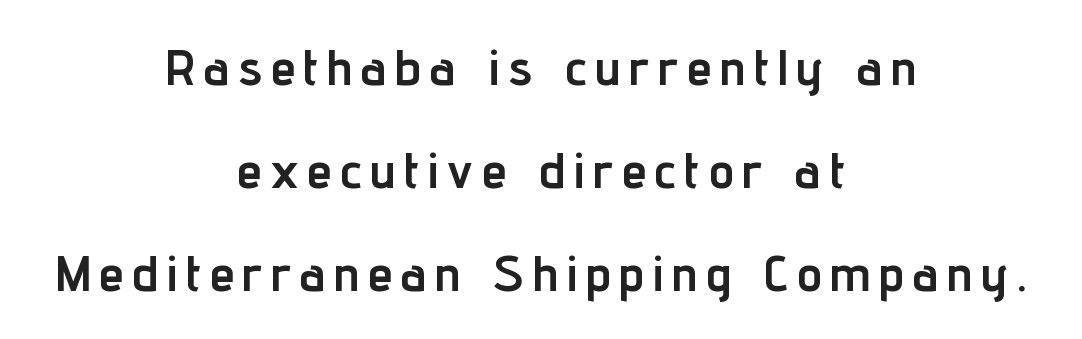
The image shows 51 px semibold, condensed sans-serif type, upright; set centered, loose line spacing (2.02x), not underlined; low stroke contrast and a medium x-height.
